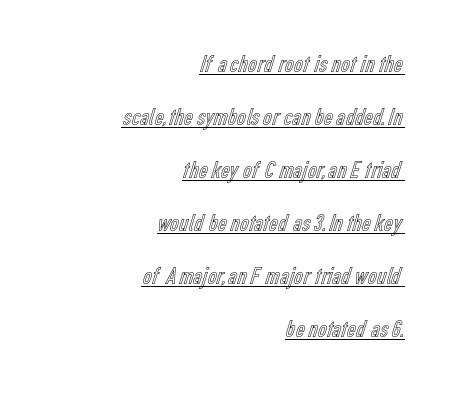
Q: Is the text italic (slanted)? A: Yes.
Q: Is the text underlined? A: Yes.
Q: How is the paragraph aligned? A: Right-aligned.
Q: Is the spacing between letters normal or unusually wide? A: Normal.
Q: Is the spacing between lines tight, normal or loose? A: Loose.
